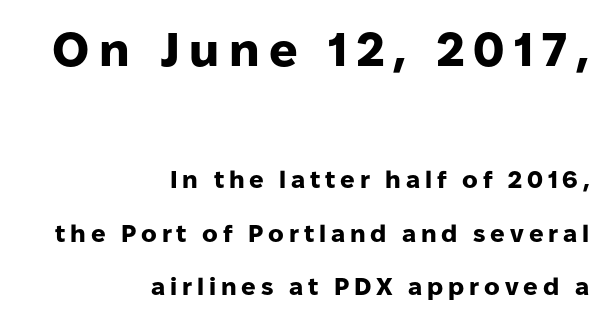
{"serif": "no", "italic": "no", "bold": "yes", "weight": "heavy", "width": "normal", "stroke_contrast": "low", "x_height": "medium", "monospaced": "no", "underline": "no", "align": "right", "line_spacing": "loose", "line_spacing_ratio": 2.24, "letter_spacing": "wide", "letter_spacing_em": 0.2, "larger_block": "first", "size_ratio": 1.96, "glyph_px": 47}
